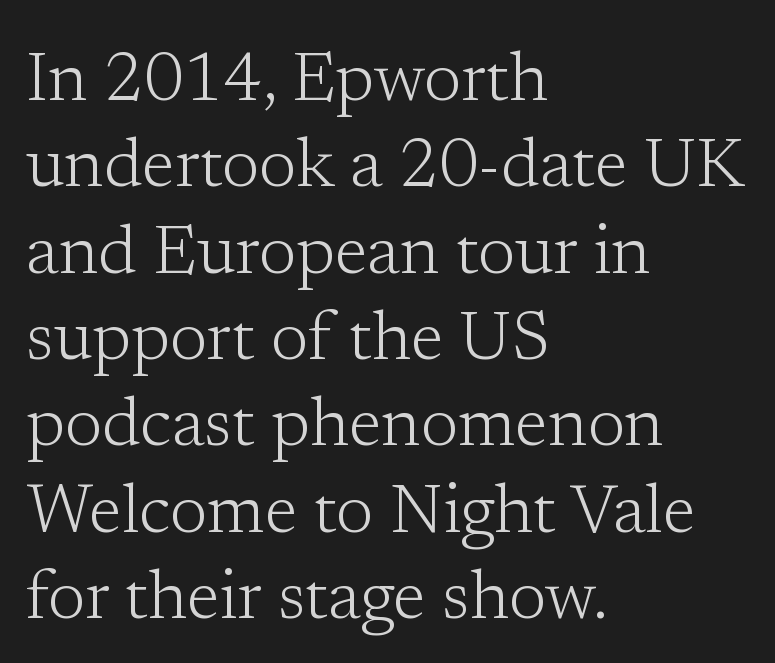
Q: Is the text bold? A: No.
Q: Is the text italic (slanted)? A: No, it is upright.
Q: Is the typeface a serif or a sans-serif typeface? A: Serif.
Q: Is the text underlined? A: No.
Q: How is the paragraph aligned? A: Left-aligned.
Q: Is the spacing between letters normal or unusually wide? A: Normal.
Q: Is the spacing between lines tight, normal or loose? A: Normal.
Q: Width (condensed, normal, or wide)? A: Normal.
Q: Stroke contrast? A: Low.
Q: x-height? A: Medium.
Q: Monospaced? A: No.
